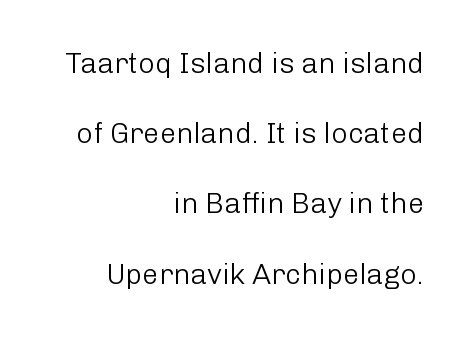
The image shows 29 px light sans-serif type, upright; set right-aligned, loose line spacing (2.42x), normal letter spacing, not underlined; low stroke contrast and a medium x-height.
